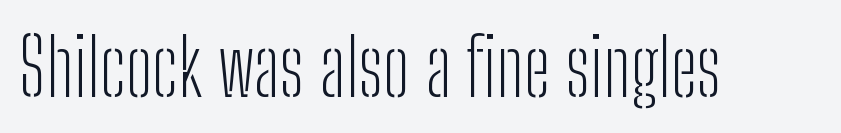
{"serif": "no", "italic": "no", "bold": "no", "weight": "light", "width": "condensed", "stroke_contrast": "low", "x_height": "medium", "monospaced": "no", "underline": "no", "letter_spacing": "normal", "letter_spacing_em": 0.0, "glyph_px": 79}
